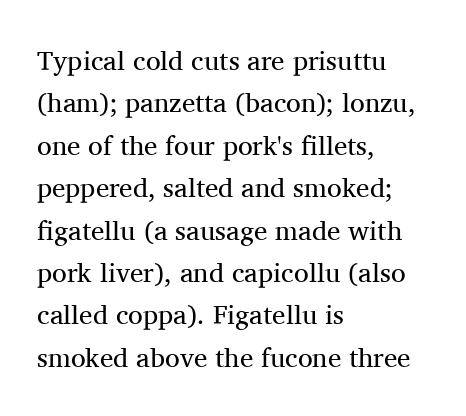
The image shows 27 px text type, upright; set left-aligned, normal line spacing (1.57x), normal letter spacing, not underlined.
